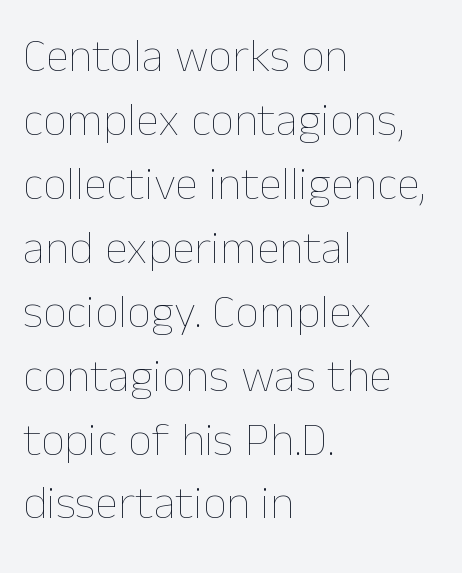
The image shows 47 px thin type, upright; set left-aligned, normal line spacing (1.36x), normal letter spacing, not underlined; low stroke contrast and a medium x-height.
